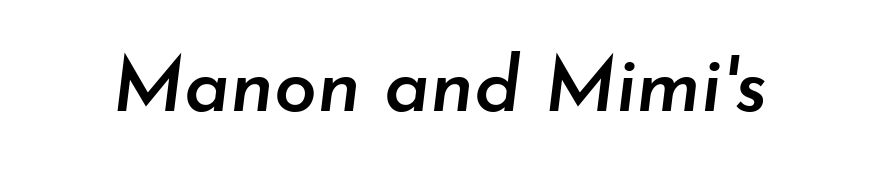
{"italic": "yes", "lean": "right", "slant_degrees": 7, "bold": "semi", "weight": "semibold", "width": "normal", "stroke_contrast": "low", "x_height": "small", "monospaced": "no", "underline": "no", "letter_spacing": "normal", "letter_spacing_em": 0.0, "glyph_px": 77}
